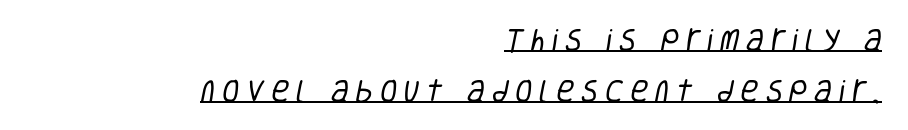
Letters have the restrained weight of plain body copy at most. Line ends are locked; line starts wander. Honestly, the rows look like they've been pulled way apart. Students, observe the line beneath the letters — that is underlining. Short note: letters widely spaced.
